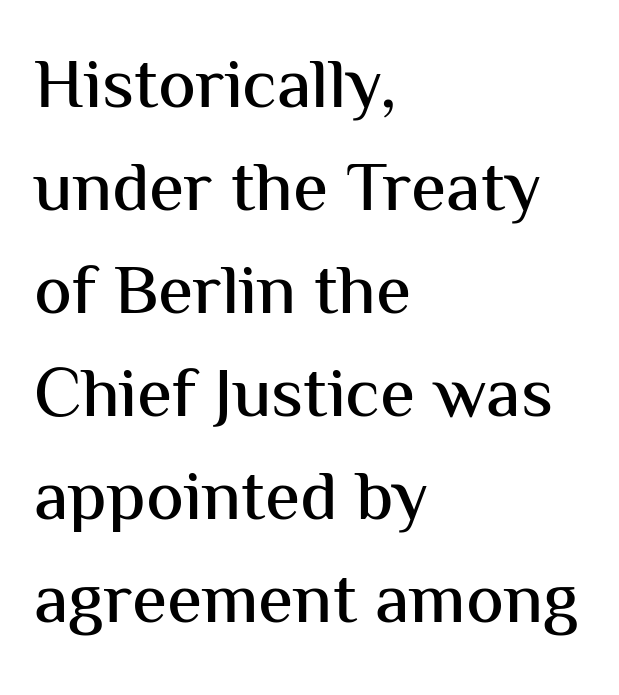
{"serif": "no", "italic": "no", "width": "normal", "stroke_contrast": "medium", "x_height": "medium", "monospaced": "no", "underline": "no", "align": "left", "line_spacing": "normal", "line_spacing_ratio": 1.45, "letter_spacing": "normal", "letter_spacing_em": 0.0, "glyph_px": 71}
